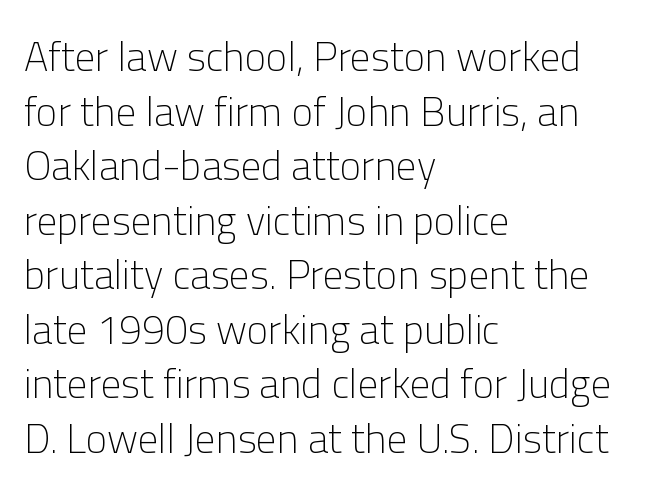
Nope, no serifs anywhere on these letters. The space directly below the letters is spotless. What stands out about the letter spacing? Nothing — it is the standard amount. The font is comparable to plain body text, perhaps lighter. The passage shown stacks its lines at a standard gap. A student would call this left alignment; a typographer would say flush left, rag right.
